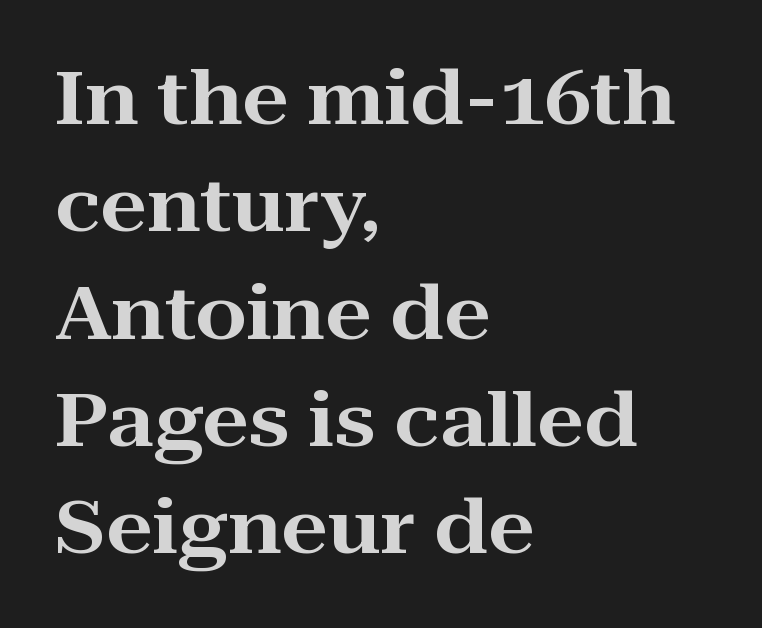
Italic? Not at all — the glyphs are vertical. A typesetter would call this proportional, since set widths differ per character. This is serif lettering, the kind often seen in printed books. Leftover space on each line is placed entirely after the last word. The face used here is rendered with its standard letterfit.
